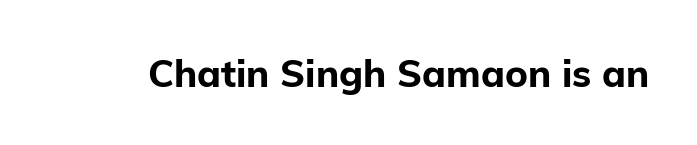
The text was rendered using a sans face with plain stroke endings. A typesetter would call this zero additional tracking. If you drew a line through each stem, it would be perfectly vertical. The rendering uses a bold face; every stroke is thick and dark. Descender tails drop into unmarked territory.
